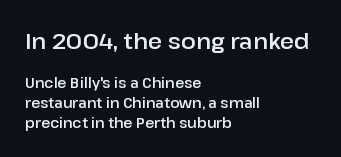
{"italic": "no", "underline": "no", "align": "left", "line_spacing": "normal", "line_spacing_ratio": 1.4, "letter_spacing": "normal", "letter_spacing_em": 0.0, "larger_block": "first", "size_ratio": 1.57, "glyph_px": 22}
